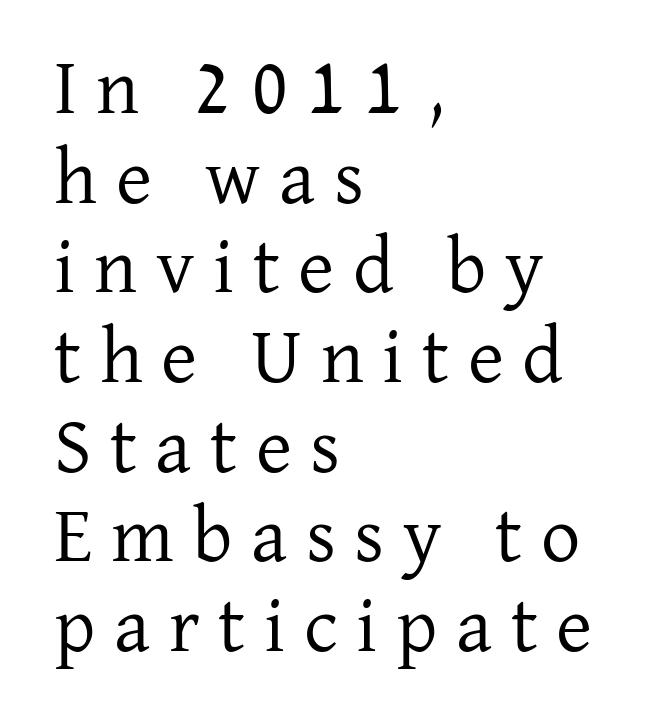
The image shows 78 px regular-weight serif type, upright; set left-aligned, tight line spacing (1.15x), unusually wide letter spacing (+0.24 em), not underlined; low stroke contrast and a medium x-height.
